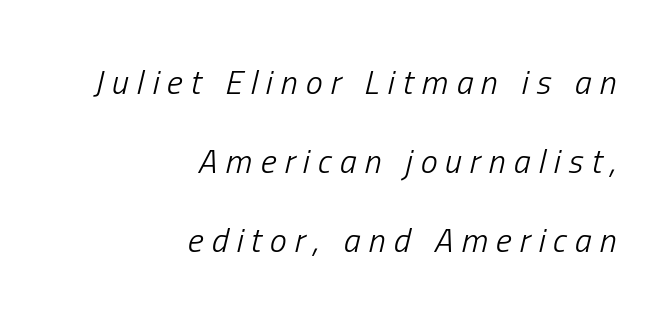
Q: Is the text bold? A: No.
Q: Is the text italic (slanted)? A: Yes, it leans right by about 13 degrees.
Q: Is the text underlined? A: No.
Q: How is the paragraph aligned? A: Right-aligned.
Q: Is the spacing between letters normal or unusually wide? A: Unusually wide.
Q: Is the spacing between lines tight, normal or loose? A: Loose.
Q: Width (condensed, normal, or wide)? A: Condensed.
Q: Stroke contrast? A: Low.
Q: x-height? A: Medium.
Q: Monospaced? A: No.
